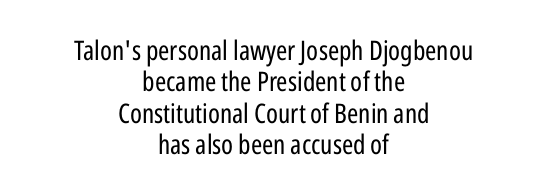
Q: Is the text bold? A: No.
Q: Is the text italic (slanted)? A: No, it is upright.
Q: Is the text underlined? A: No.
Q: How is the paragraph aligned? A: Centered.
Q: Is the spacing between letters normal or unusually wide? A: Normal.
